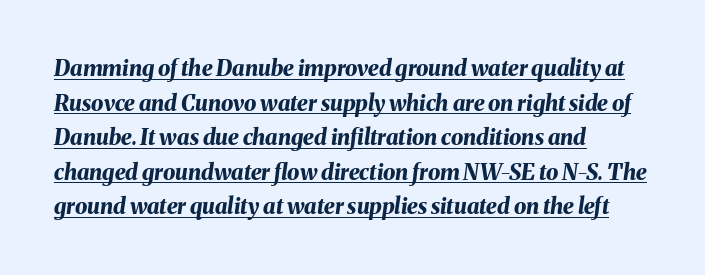
The image shows 22 px bold type, italic (leaning right); set left-aligned, normal line spacing (1.57x), normal letter spacing, underlined.
